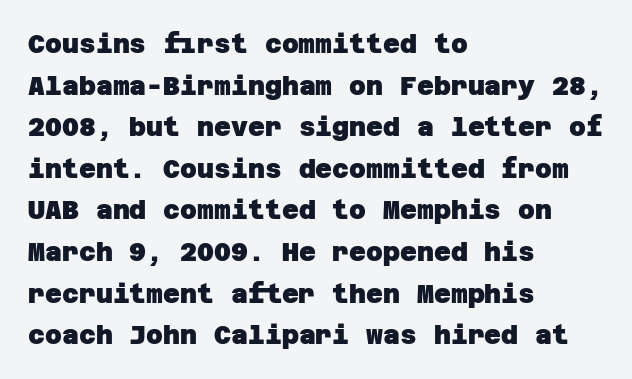
Q: Is the text bold? A: Yes.
Q: Is the text underlined? A: No.
Q: How is the paragraph aligned? A: Left-aligned.
Q: Is the spacing between letters normal or unusually wide? A: Normal.
Q: Is the spacing between lines tight, normal or loose? A: Normal.
